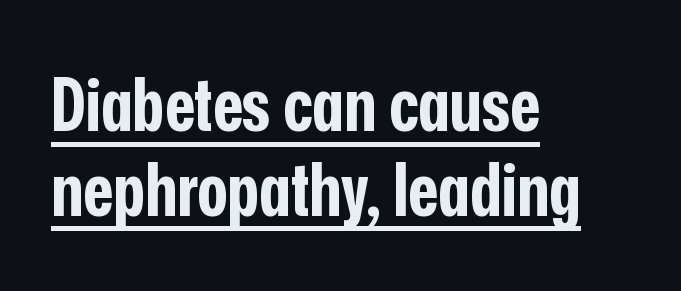
A rule runs beneath these lines of type. These lines are rendered in a variable-pitch font. Compared with a centered layout, this one pins lines to the left instead. The typography opts for an upright posture over an oblique one. Its strokes are broad and dark, the hallmark of bold type.
